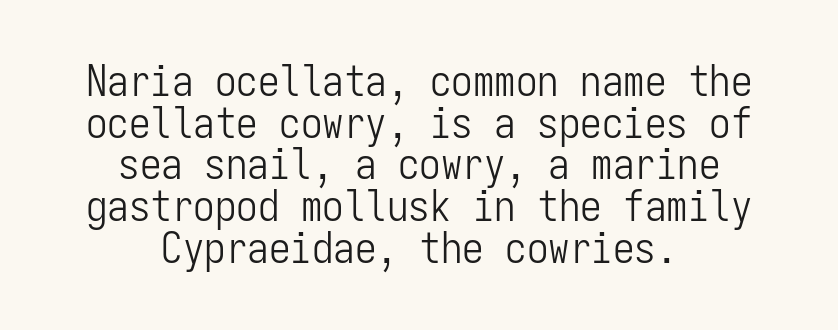
The image shows 43 px light, condensed sans-serif type, upright, monospaced; set centered, tight line spacing (0.97x), normal letter spacing, not underlined; low stroke contrast and a medium x-height.
